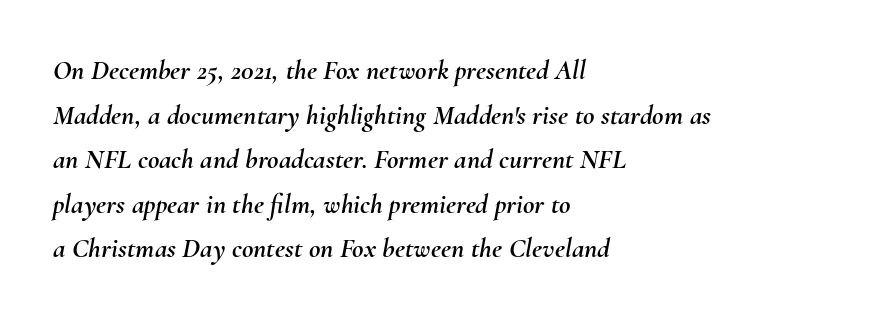
{"italic": "yes", "lean": "right", "slant_degrees": 10, "width": "normal", "stroke_contrast": "medium", "x_height": "small", "monospaced": "no", "underline": "no", "align": "left", "line_spacing": "normal", "line_spacing_ratio": 1.59, "letter_spacing": "normal", "letter_spacing_em": 0.0, "glyph_px": 28}
